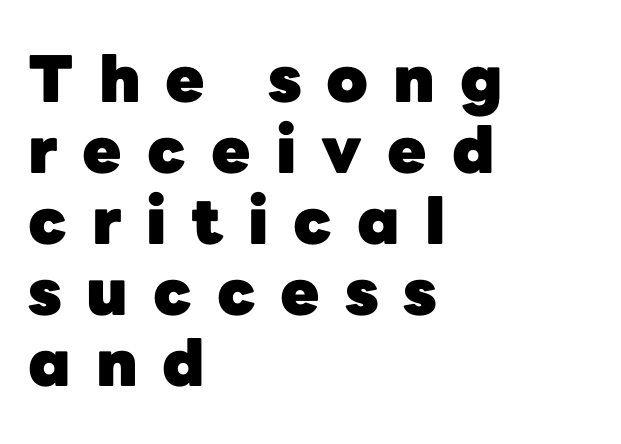
{"serif": "no", "italic": "no", "bold": "yes", "weight": "heavy", "width": "normal", "stroke_contrast": "low", "x_height": "medium", "monospaced": "no", "underline": "no", "align": "left", "line_spacing": "tight", "line_spacing_ratio": 1.11, "letter_spacing": "wide", "letter_spacing_em": 0.39, "glyph_px": 64}
